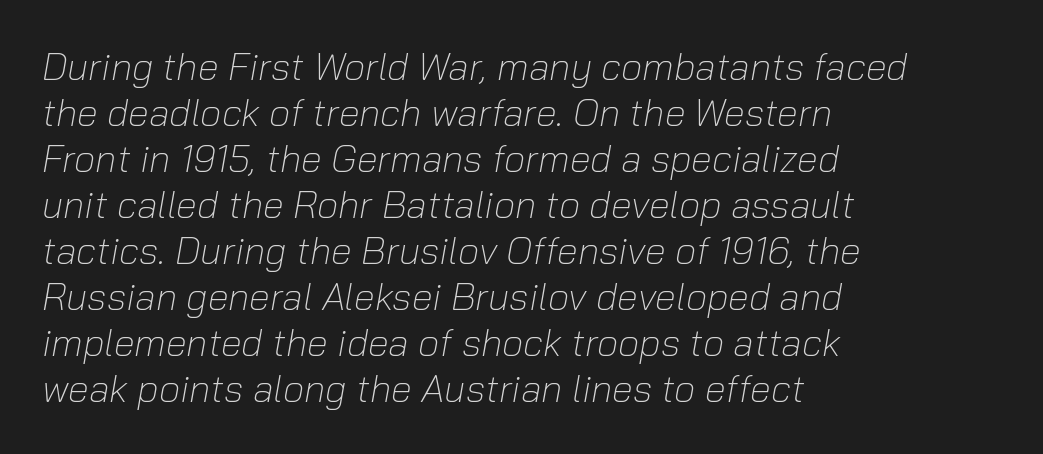
The image shows 38 px light type, italic (leaning right); set left-aligned, line spacing 1.21x, normal letter spacing, not underlined; low stroke contrast and a medium x-height.
